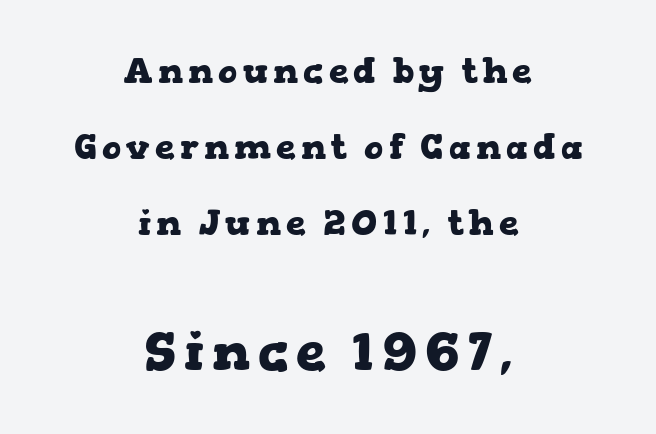
The image shows 53 px heavy, wide serif type, upright; set centered, loose line spacing (2.17x), not underlined; the second (bottom) block is 1.51x larger; low stroke contrast and a medium x-height.
